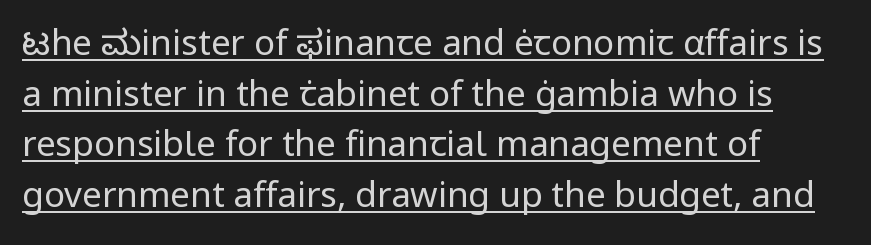
{"serif": "no", "italic": "no", "bold": "no", "weight": "regular", "width": "normal", "stroke_contrast": "low", "x_height": "medium", "monospaced": "no", "underline": "yes", "align": "left", "line_spacing": "normal", "line_spacing_ratio": 1.45, "letter_spacing": "normal", "letter_spacing_em": 0.0, "glyph_px": 35}
